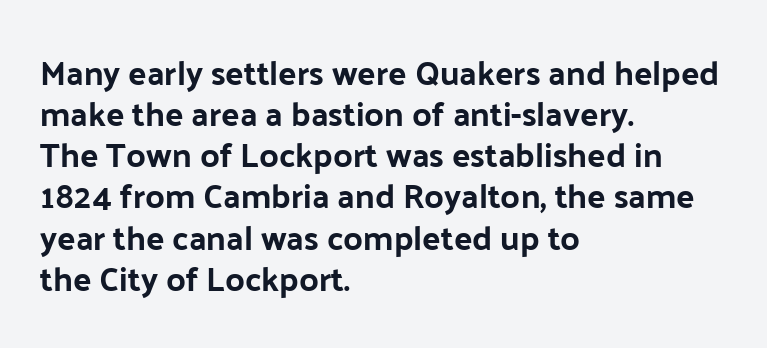
The setting favours the left margin, as ordinary paragraphs usually do. Here the designer chose a conventional face with non-uniform glyph widths. The letters stand upright; this is a roman face. Classification — sans serif. Tracking value appears to be zero — textbook default spacing.
